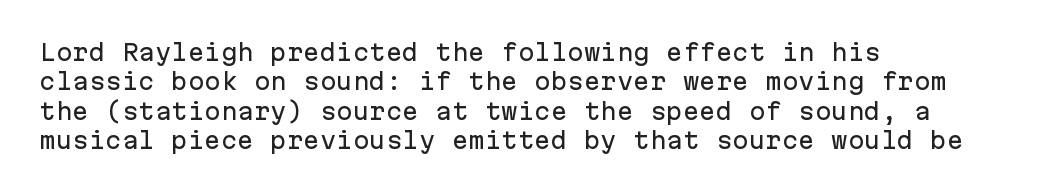
The image shows 22 px text type, upright; set left-aligned, normal line spacing (1.34x), normal letter spacing, not underlined.
